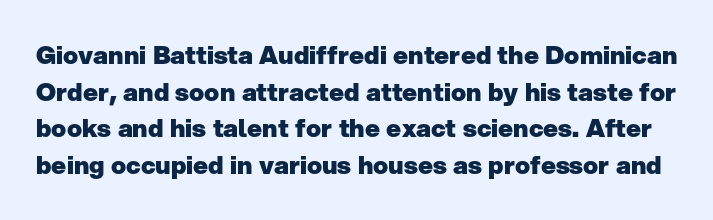
Q: Is the text bold? A: Yes.
Q: Is the text italic (slanted)? A: No, it is upright.
Q: Is the text underlined? A: No.
Q: Is the spacing between letters normal or unusually wide? A: Normal.
Q: Is the spacing between lines tight, normal or loose? A: Normal.
